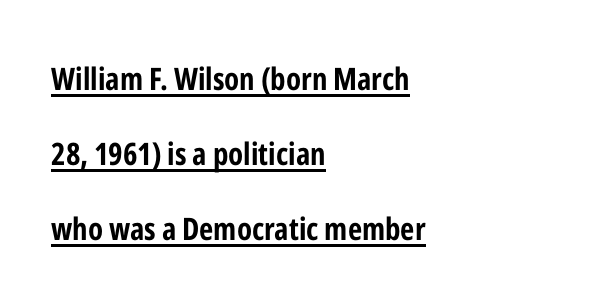
Rendered with straight, roman letterforms. Honestly, the rows look like they've been pulled way apart. The rendering uses natural spacing where letterforms have individual widths. The letters are bold, with thick, heavy strokes.
